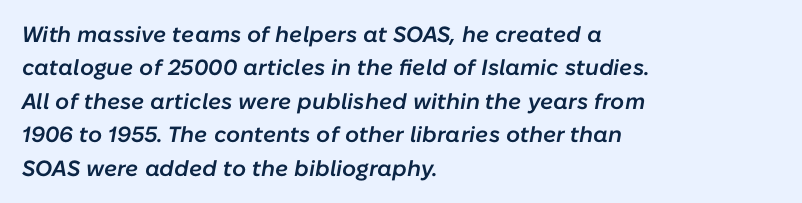
The image shows 22 px text type, italic (leaning right); set left-aligned, normal line spacing (1.52x), normal letter spacing, not underlined.
